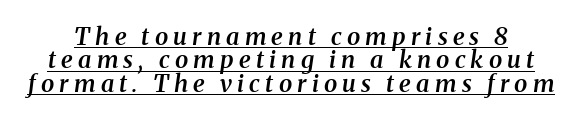
{"italic": "yes", "lean": "right", "slant_degrees": 8, "bold": "semi", "underline": "yes", "line_spacing": "tight", "line_spacing_ratio": 0.97, "letter_spacing": "wide", "letter_spacing_em": 0.22, "glyph_px": 24}
